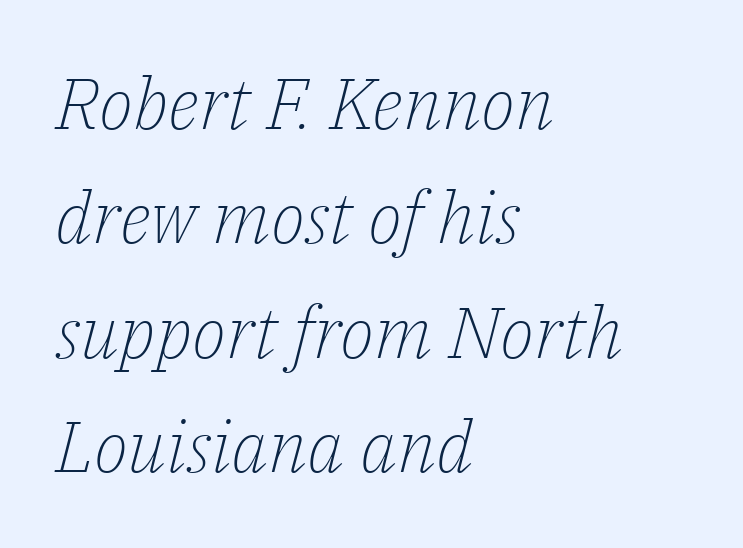
Each letter keeps its own natural width here, so spacing adapts to shape. Check where the strokes stop: tiny serifs finish them off. The gap between lines stays unmarked. Quick note: interline space is typical. Weight: not bold — regular or lighter. Does the copy run flush right? No — it runs flush left.
